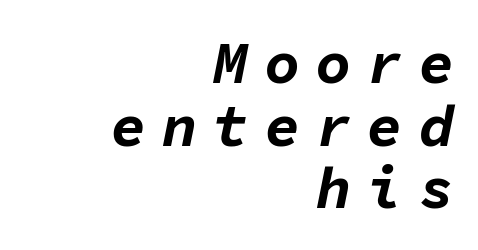
Q: Is the text bold? A: Yes.
Q: Is the text italic (slanted)? A: Yes, it leans right by about 11 degrees.
Q: Is the text underlined? A: No.
Q: How is the paragraph aligned? A: Right-aligned.
Q: Is the spacing between letters normal or unusually wide? A: Unusually wide.
Q: Is the spacing between lines tight, normal or loose? A: Tight.
Q: Width (condensed, normal, or wide)? A: Normal.
Q: Stroke contrast? A: Low.
Q: x-height? A: Medium.
Q: Monospaced? A: Yes.
